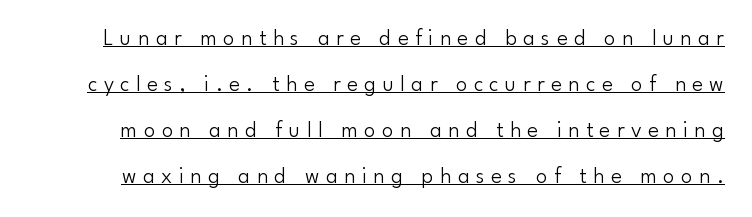
Q: Is the text bold? A: No.
Q: Is the text italic (slanted)? A: No, it is upright.
Q: Is the text underlined? A: Yes.
Q: Is the spacing between letters normal or unusually wide? A: Unusually wide.
Q: Is the spacing between lines tight, normal or loose? A: Loose.
